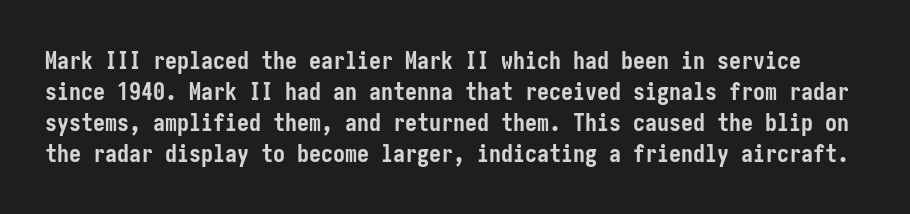
{"italic": "no", "bold": "yes", "underline": "no", "line_spacing": "normal", "line_spacing_ratio": 1.29, "letter_spacing": "normal", "letter_spacing_em": 0.0, "glyph_px": 24}
